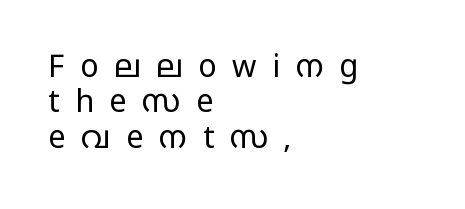
The image shows 31 px light, wide sans-serif type, upright; set left-aligned, tight line spacing (1.14x), unusually wide letter spacing (+0.5 em), not underlined; low stroke contrast and a medium x-height.
